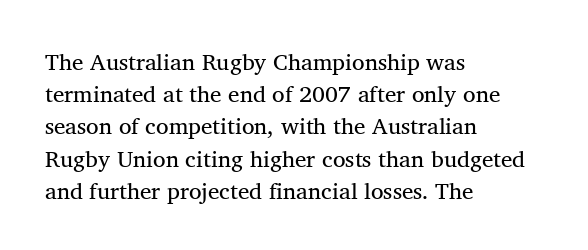
In terms of letterspacing, this is plain default setting. Unmarked baselines from the first word to the last. Every row of glyphs begins at an identical x-position on the left. A normal amount of white space separates one row of letters from the next.
